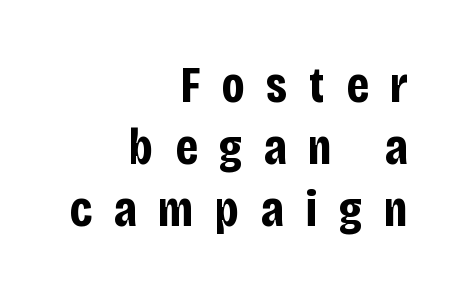
Q: Is the text bold? A: Yes.
Q: Is the text italic (slanted)? A: No, it is upright.
Q: Is the typeface a serif or a sans-serif typeface? A: Sans-serif.
Q: Is the text underlined? A: No.
Q: How is the paragraph aligned? A: Right-aligned.
Q: Is the spacing between letters normal or unusually wide? A: Unusually wide.
Q: Width (condensed, normal, or wide)? A: Condensed.
Q: Stroke contrast? A: Low.
Q: x-height? A: Large.
Q: Monospaced? A: No.
